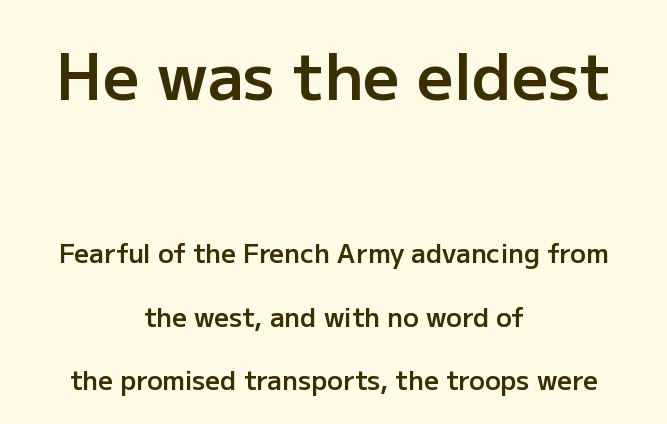
Just letters on the line, the space beneath them empty. The lettering stays uniformly vertical, giving the passage a roman look. The font family rendered here belongs to the sans-serif group. The line texture is even and compact thanks to regular tracking. The setting favours the middle, as headings and verse often do. Moderately thickened strokes mark this as semibold type.
